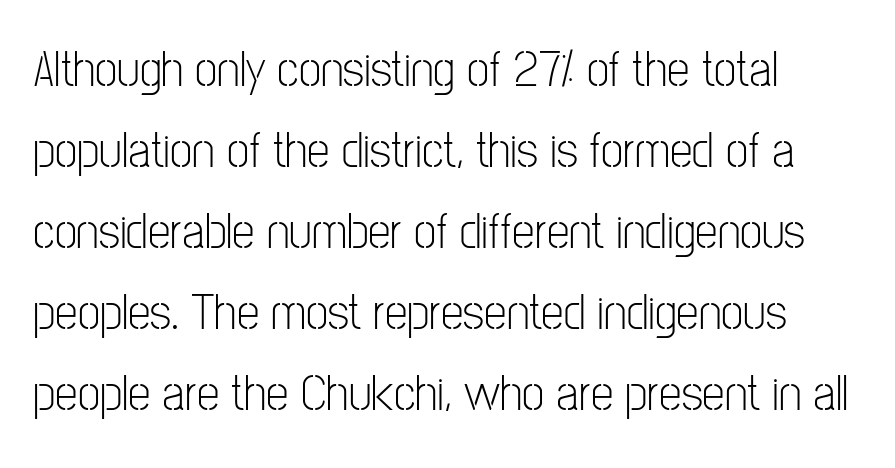
Q: Is the text bold? A: No.
Q: Is the text italic (slanted)? A: No, it is upright.
Q: Is the typeface a serif or a sans-serif typeface? A: Sans-serif.
Q: Is the text underlined? A: No.
Q: How is the paragraph aligned? A: Left-aligned.
Q: Is the spacing between letters normal or unusually wide? A: Normal.
Q: Is the spacing between lines tight, normal or loose? A: Normal.
Q: Width (condensed, normal, or wide)? A: Condensed.
Q: Stroke contrast? A: Low.
Q: x-height? A: Medium.
Q: Monospaced? A: No.
